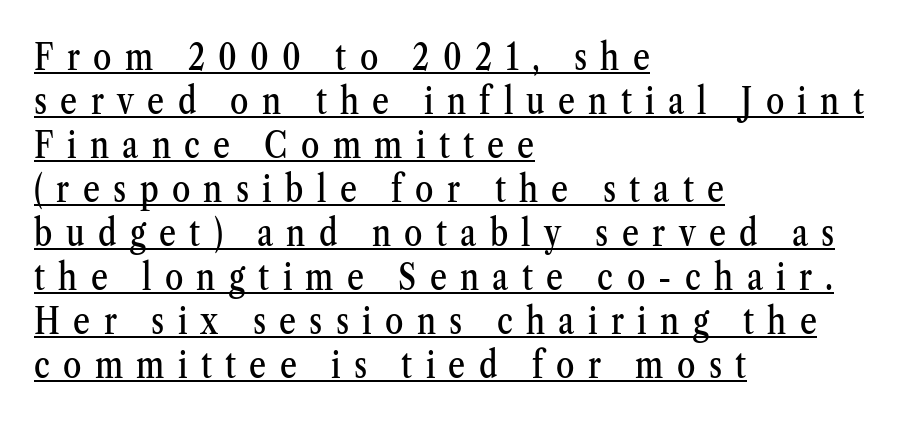
You could only call the tracking loose — the letters float apart. These lines stack with their left ends in a neat column. Notice how a bar underscores the lettering throughout. Each letter keeps its own natural width here, so spacing adapts to shape. This rendering employs a face with finishing strokes, i.e., a serif.
